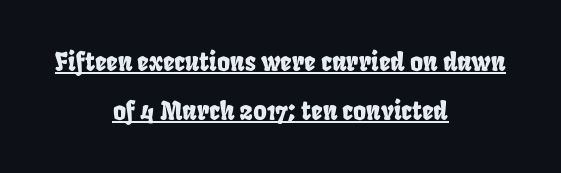
Horizontally, the lines are justified to the midpoint only. Every word sits above its own underline. Nobody touched the tracking dial on this one. Is there much room between lines? Yes — plenty of vertical air separates them.
